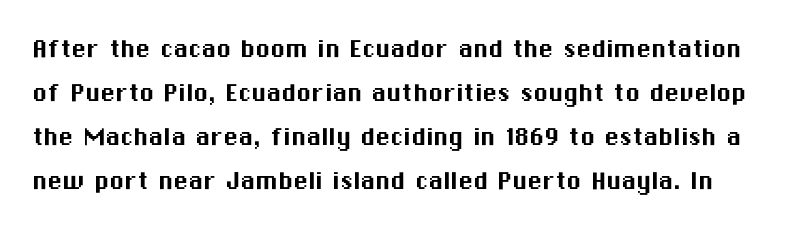
{"serif": "no", "italic": "no", "width": "normal", "stroke_contrast": "medium", "x_height": "medium", "monospaced": "no", "underline": "no", "line_spacing": "normal", "line_spacing_ratio": 1.47, "letter_spacing": "normal", "letter_spacing_em": 0.0, "glyph_px": 30}
